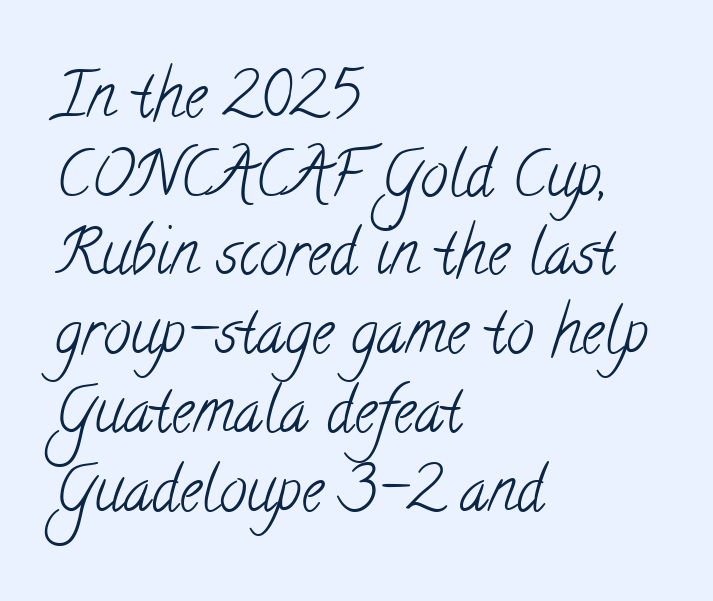
Q: Is the text bold? A: No.
Q: Is the typeface a serif or a sans-serif typeface? A: Serif.
Q: Is the text underlined? A: No.
Q: How is the paragraph aligned? A: Left-aligned.
Q: Is the spacing between letters normal or unusually wide? A: Normal.
Q: Is the spacing between lines tight, normal or loose? A: Normal.
Q: Width (condensed, normal, or wide)? A: Condensed.
Q: Stroke contrast? A: Low.
Q: x-height? A: Small.
Q: Monospaced? A: No.
